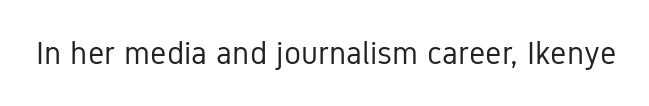
Here the designer chose a conventional face with non-uniform glyph widths. Is the stroke heavy? The answer is a plain regular-or-lighter. The tracking reads as untouched default to a designer's eye. The designer went with a sans here, leaving each stem footless.
